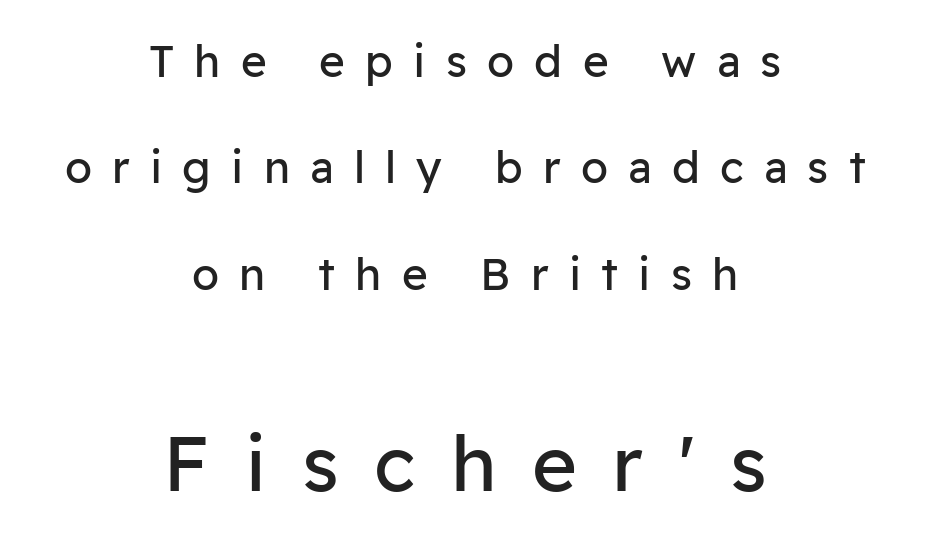
{"serif": "no", "italic": "no", "bold": "no", "weight": "regular", "width": "normal", "stroke_contrast": "low", "x_height": "medium", "monospaced": "no", "underline": "no", "align": "center", "line_spacing": "loose", "line_spacing_ratio": 2.42, "letter_spacing": "wide", "letter_spacing_em": 0.46, "larger_block": "second", "size_ratio": 1.75, "glyph_px": 77}
